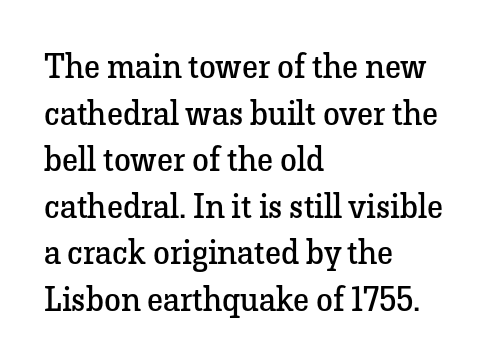
The image shows 34 px regular-weight serif type, upright; set left-aligned, normal line spacing (1.37x), normal letter spacing, not underlined; low stroke contrast and a medium x-height.
